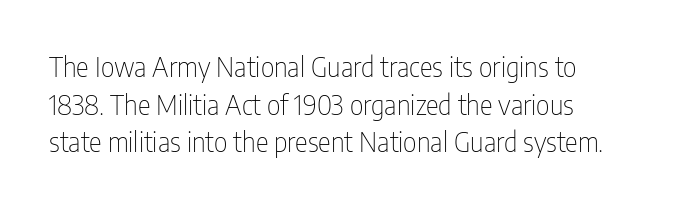
The image shows 27 px text type, upright; set left-aligned, normal line spacing (1.39x), normal letter spacing, not underlined.
